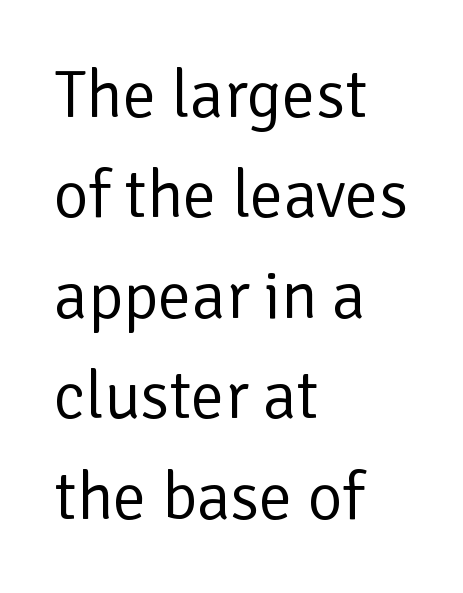
The image shows 67 px regular-weight sans-serif type, upright; set left-aligned, normal line spacing (1.5x), normal letter spacing, not underlined; low stroke contrast and a medium x-height.
